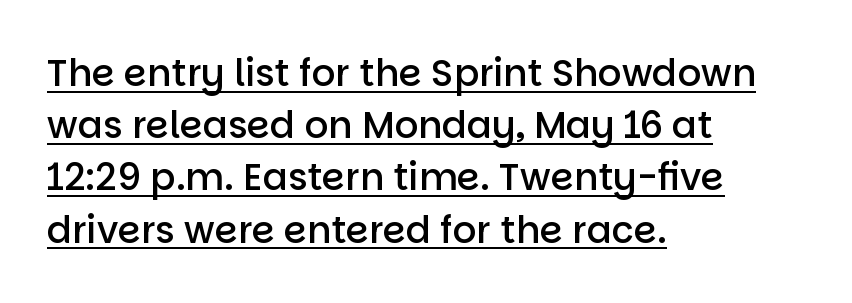
Q: Is the text bold? A: Semi-bold.
Q: Is the text italic (slanted)? A: No, it is upright.
Q: Is the typeface a serif or a sans-serif typeface? A: Sans-serif.
Q: Is the text underlined? A: Yes.
Q: How is the paragraph aligned? A: Left-aligned.
Q: Is the spacing between letters normal or unusually wide? A: Normal.
Q: Is the spacing between lines tight, normal or loose? A: Normal.
Q: Width (condensed, normal, or wide)? A: Normal.
Q: Stroke contrast? A: Low.
Q: x-height? A: Large.
Q: Monospaced? A: No.
